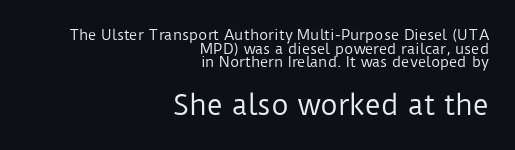
Typesetter's note — lower block bumped up in size, upper block left smaller. Each stroke keeps to a modest, everyday thickness or less. The space beneath each line is pristine and unruled. Is the letter spacing exaggerated? No — it looks like the ordinary default.
